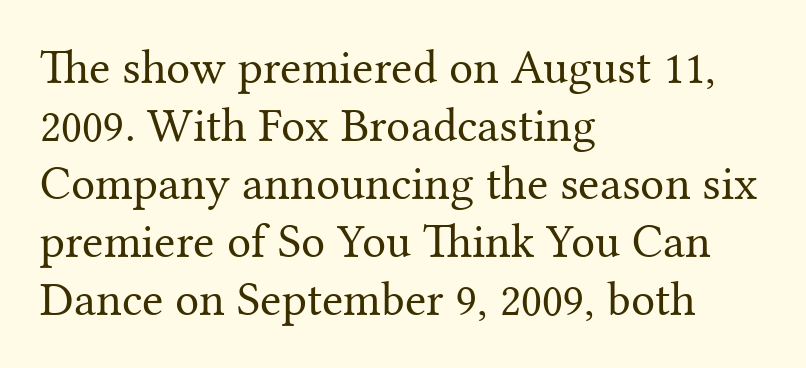
Q: Is the text bold? A: No.
Q: Is the text italic (slanted)? A: No, it is upright.
Q: Is the typeface a serif or a sans-serif typeface? A: Serif.
Q: Is the text underlined? A: No.
Q: How is the paragraph aligned? A: Left-aligned.
Q: Is the spacing between letters normal or unusually wide? A: Normal.
Q: Width (condensed, normal, or wide)? A: Normal.
Q: Stroke contrast? A: Medium.
Q: x-height? A: Medium.
Q: Monospaced? A: No.
